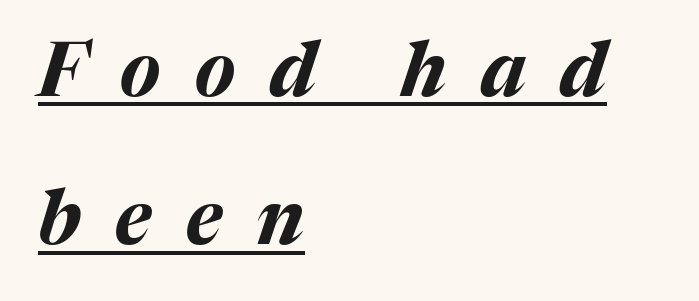
Is the block centered? No — it sits flush against the left margin. The typesetting leans heavy: a genuine bold. An italicized treatment has been applied to the whole sample. The line-height multiplier appears high, well above default. Do the characters align in a grid? No, the font is proportional. The passage shown is underscored from start to finish.
